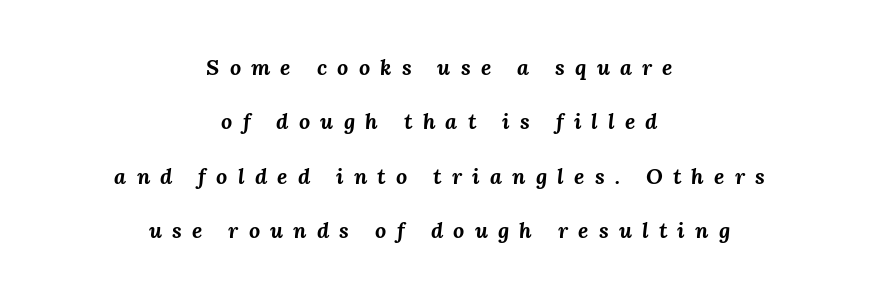
The image shows 22 px bold type, italic (leaning right); set centered, loose line spacing (2.47x), unusually wide letter spacing (+0.46 em), not underlined.
